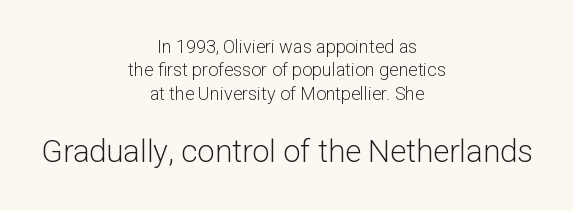
Q: Is the text bold? A: No.
Q: Is the text italic (slanted)? A: No, it is upright.
Q: Is the typeface a serif or a sans-serif typeface? A: Sans-serif.
Q: Is the text underlined? A: No.
Q: How is the paragraph aligned? A: Centered.
Q: Is the spacing between letters normal or unusually wide? A: Normal.
Q: Is the spacing between lines tight, normal or loose? A: Normal.
Q: Which block of text is set in a larger size, the first (top) or the second (bottom)? A: The second (bottom) one.
Q: Width (condensed, normal, or wide)? A: Normal.
Q: Stroke contrast? A: Low.
Q: x-height? A: Medium.
Q: Monospaced? A: No.
